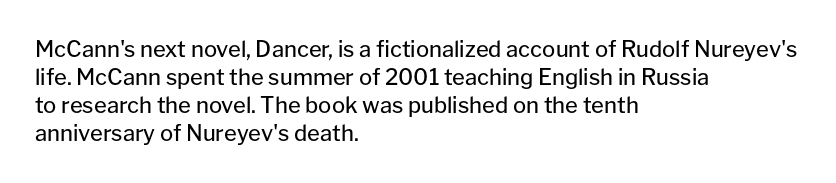
The image shows 22 px text type, upright; set left-aligned, normal line spacing (1.27x), normal letter spacing, not underlined.
